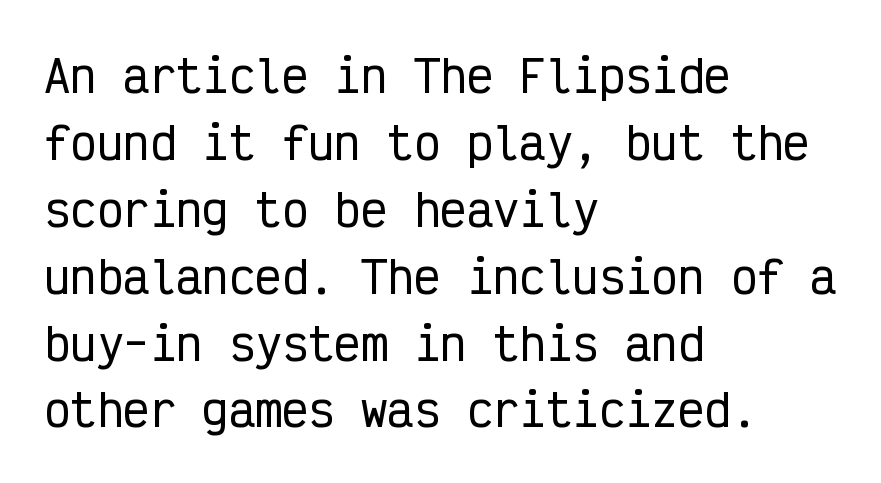
The image shows 44 px condensed sans-serif type, upright, monospaced; set left-aligned, normal line spacing (1.52x), normal letter spacing, not underlined; low stroke contrast and a medium x-height.
